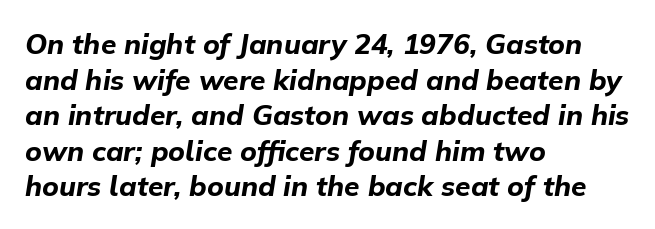
{"italic": "yes", "lean": "right", "slant_degrees": 9, "bold": "yes", "weight": "bold", "width": "normal", "stroke_contrast": "low", "x_height": "medium", "monospaced": "no", "underline": "no", "align": "left", "line_spacing": "normal", "line_spacing_ratio": 1.27, "letter_spacing": "normal", "letter_spacing_em": 0.0, "glyph_px": 28}
